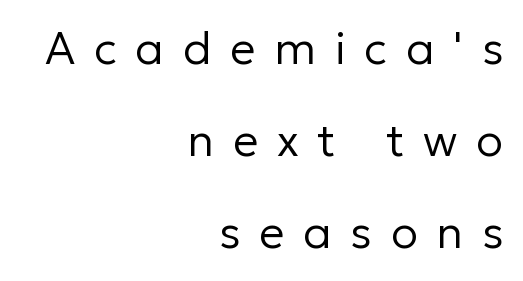
The image shows 45 px regular-weight sans-serif type, upright; set right-aligned, loose line spacing (2.04x), unusually wide letter spacing (+0.42 em), not underlined; low stroke contrast and a medium x-height.
